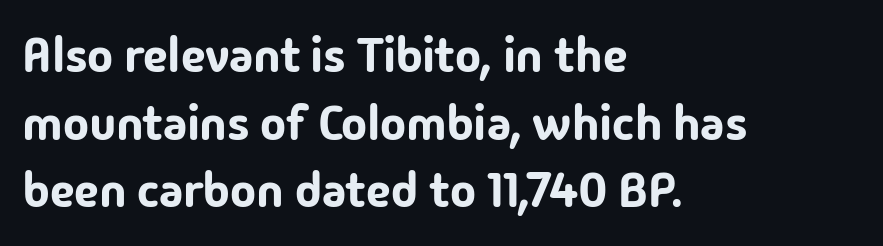
The letters advance in unequal steps, a hallmark of proportional type. Here the glyphs are tracked normally, forming tight word shapes. Anything drawn beneath the words? Only blank space. The rows are spaced the way most documents space them.
